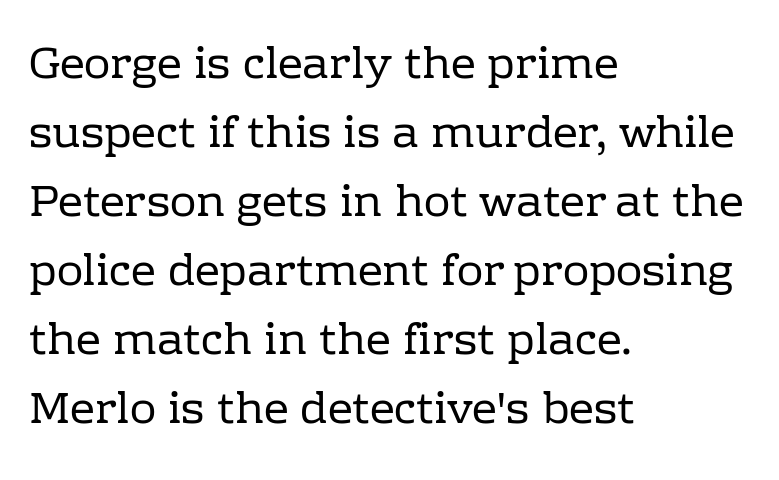
These lines sit exactly where default settings would place them. Weight: not bold — regular or lighter. Visually the block forms a straight wall on the left and a jagged coastline on the right. The font family rendered here belongs to the serif group. Spacing verdict: proportional, widths tailored to each character.
